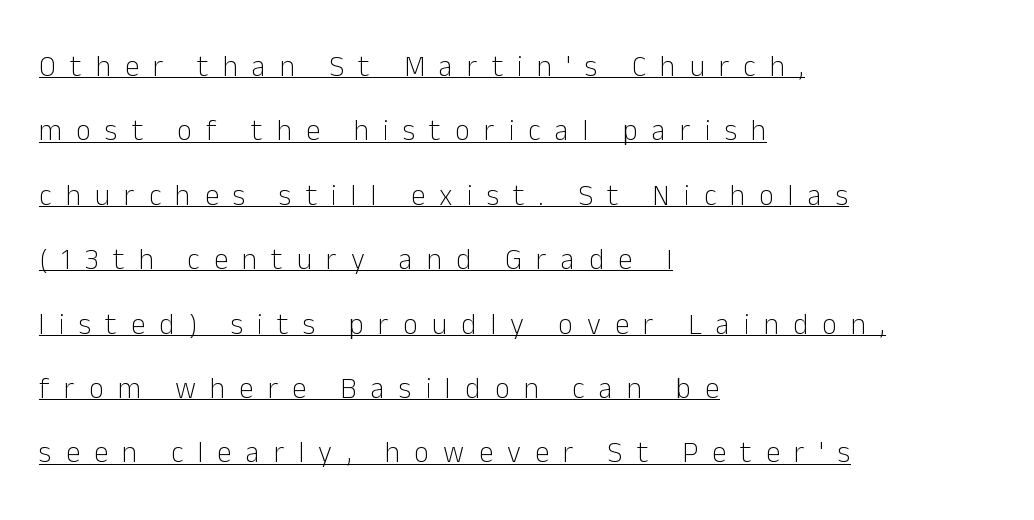
The image shows 29 px light sans-serif type, upright; set left-aligned, loose line spacing (2.22x), unusually wide letter spacing (+0.49 em), underlined; low stroke contrast and a medium x-height.
